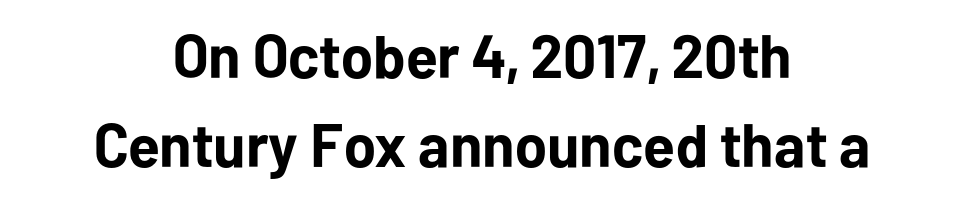
Q: Is the text bold? A: Yes.
Q: Is the text italic (slanted)? A: No, it is upright.
Q: Is the typeface a serif or a sans-serif typeface? A: Sans-serif.
Q: Is the text underlined? A: No.
Q: How is the paragraph aligned? A: Centered.
Q: Is the spacing between letters normal or unusually wide? A: Normal.
Q: Is the spacing between lines tight, normal or loose? A: Normal.
Q: Width (condensed, normal, or wide)? A: Normal.
Q: Stroke contrast? A: Low.
Q: x-height? A: Medium.
Q: Monospaced? A: No.
